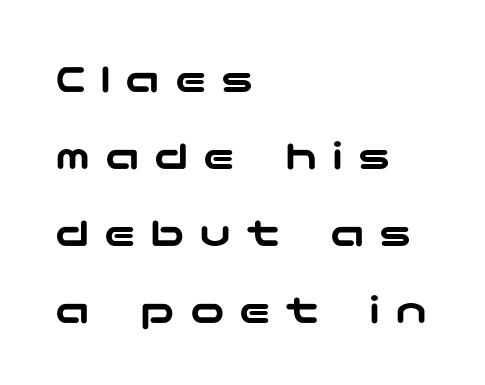
The image shows 43 px wide sans-serif type, upright; set left-aligned, line spacing 1.79x, unusually wide letter spacing (+0.34 em), not underlined; low stroke contrast and a medium x-height.
